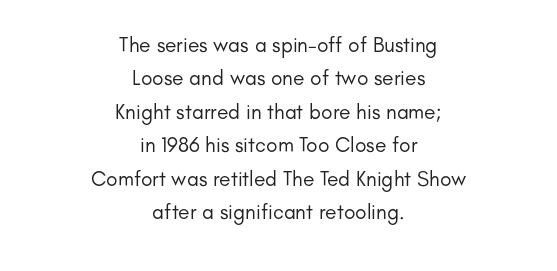
The image shows 21 px text type, upright; set centered, normal line spacing (1.59x), normal letter spacing, not underlined.
